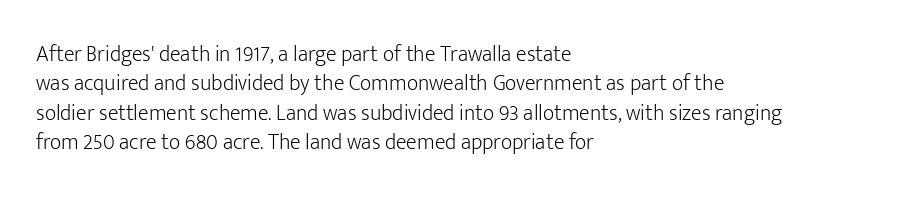
Q: Is the text bold? A: No.
Q: Is the text italic (slanted)? A: No, it is upright.
Q: Is the text underlined? A: No.
Q: How is the paragraph aligned? A: Left-aligned.
Q: Is the spacing between letters normal or unusually wide? A: Normal.
Q: Is the spacing between lines tight, normal or loose? A: Normal.
